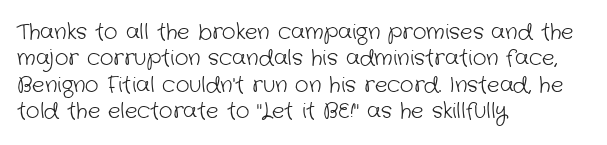
{"bold": "no", "underline": "no", "align": "left", "line_spacing": "normal", "line_spacing_ratio": 1.26, "letter_spacing": "normal", "letter_spacing_em": 0.0, "glyph_px": 21}
